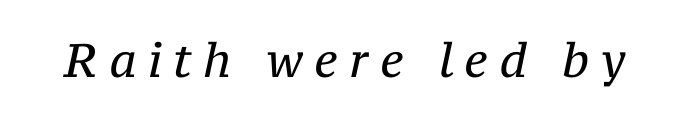
The letters advance in unequal steps, a hallmark of proportional type. Typographically, this falls in the serif category. Spacing between characters has been opened up far beyond the box default. Heft: none added — not bold. The text carries the slant typical of an italic or oblique font. The baseline area is clear.
